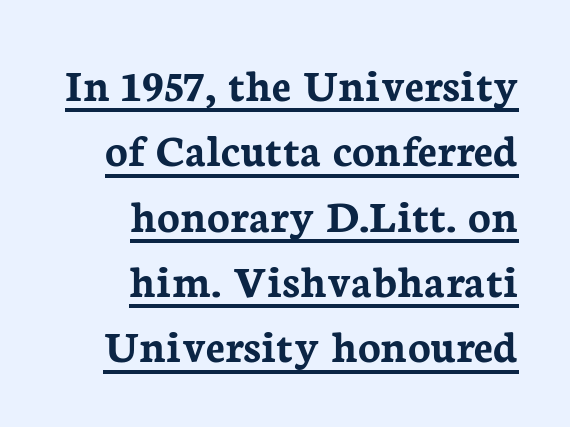
The image shows 47 px semibold serif type, upright; set right-aligned, normal line spacing (1.39x), normal letter spacing, underlined; low stroke contrast and a medium x-height.
